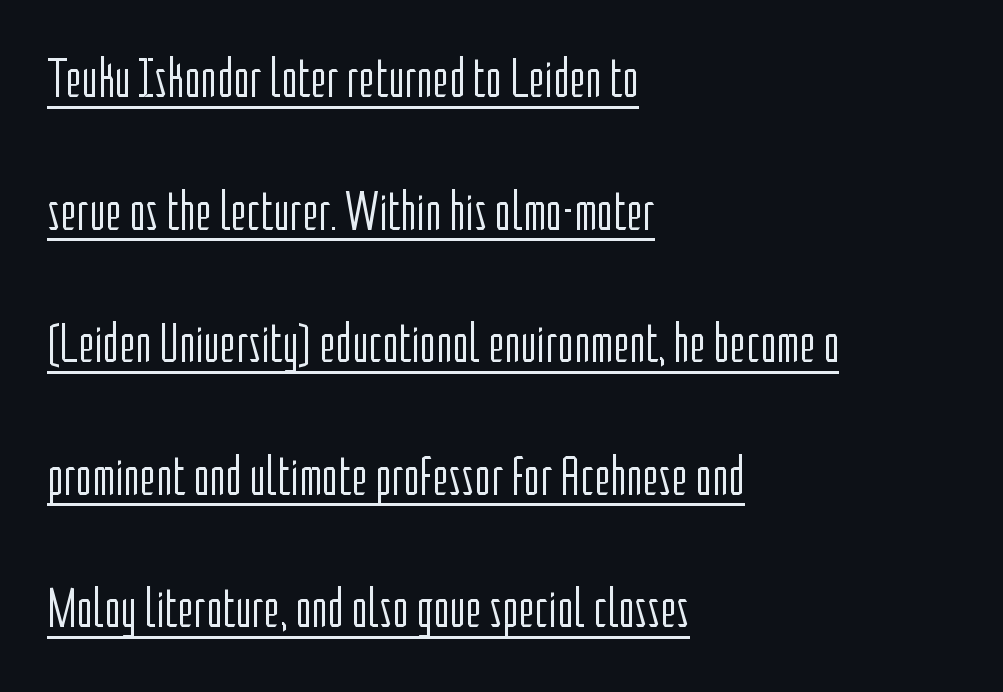
The passage shown is typed in a proportional face where columns would drift. Tracking here is standard; glyphs follow each other at the usual distance. All the whitespace from short lines collects on the right. Regarding leading, the lines here are spaced well apart.
